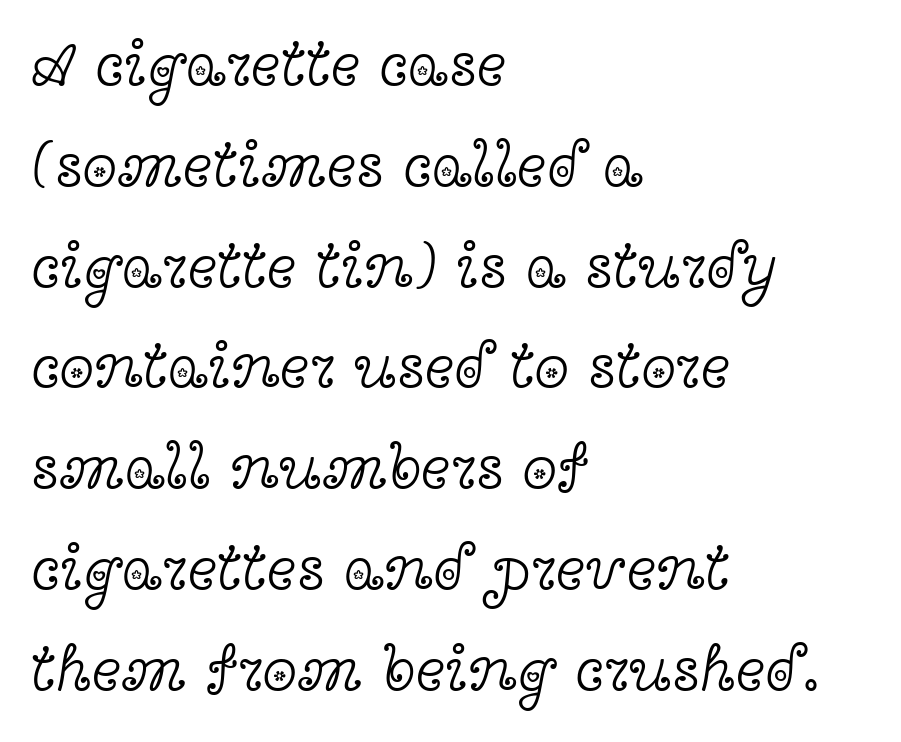
Q: Is the text bold? A: No.
Q: Is the text italic (slanted)? A: No, it is upright.
Q: Is the typeface a serif or a sans-serif typeface? A: Serif.
Q: Is the text underlined? A: No.
Q: How is the paragraph aligned? A: Left-aligned.
Q: Is the spacing between letters normal or unusually wide? A: Normal.
Q: Is the spacing between lines tight, normal or loose? A: Normal.
Q: Width (condensed, normal, or wide)? A: Wide.
Q: x-height? A: Medium.
Q: Monospaced? A: No.
